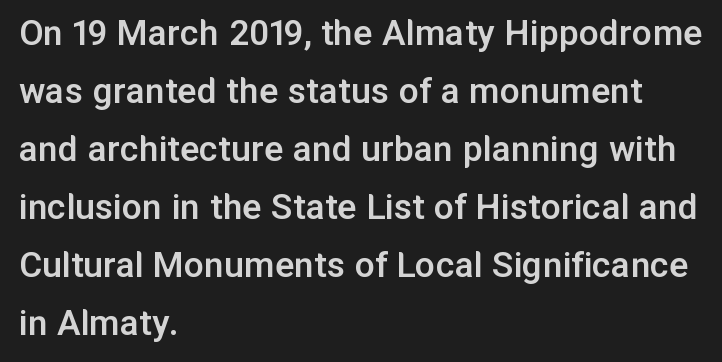
The image shows 40 px semibold sans-serif type, upright; set left-aligned, normal line spacing (1.45x), normal letter spacing, not underlined; low stroke contrast and a medium x-height.
